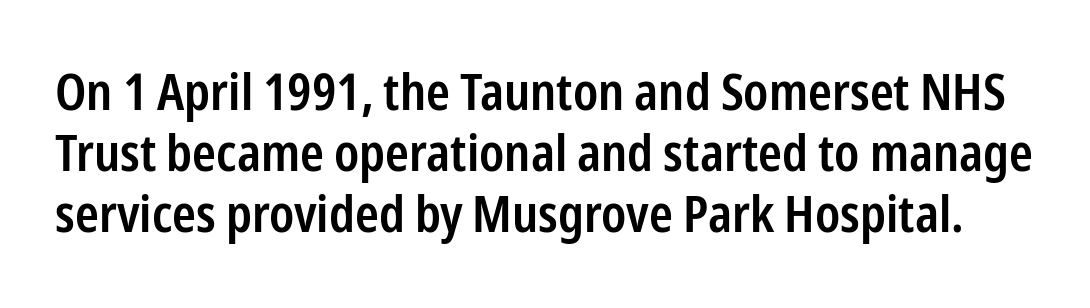
{"serif": "no", "italic": "no", "bold": "semi", "weight": "semibold", "width": "condensed", "stroke_contrast": "low", "x_height": "medium", "monospaced": "no", "underline": "no", "line_spacing_ratio": 1.2, "letter_spacing": "normal", "letter_spacing_em": 0.0, "glyph_px": 51}
